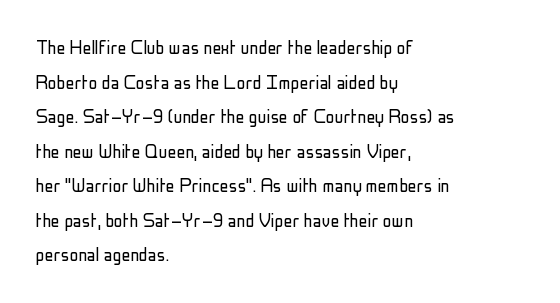
The image shows 22 px text type, upright; set left-aligned, normal line spacing (1.57x), normal letter spacing, not underlined.
